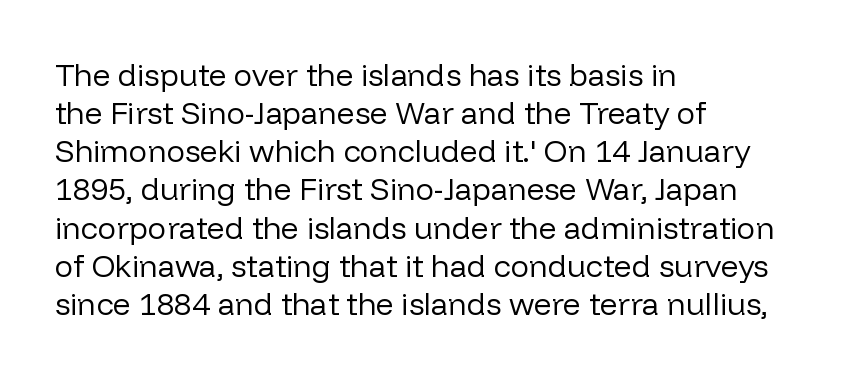
Q: Is the text bold? A: No.
Q: Is the text italic (slanted)? A: No, it is upright.
Q: Is the typeface a serif or a sans-serif typeface? A: Sans-serif.
Q: Is the text underlined? A: No.
Q: How is the paragraph aligned? A: Left-aligned.
Q: Is the spacing between letters normal or unusually wide? A: Normal.
Q: Width (condensed, normal, or wide)? A: Normal.
Q: Stroke contrast? A: Low.
Q: x-height? A: Medium.
Q: Monospaced? A: No.
